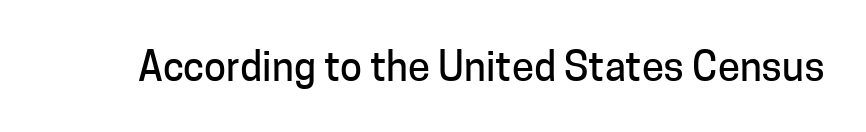
Every stem runs plumb, perpendicular to the baseline. The foot of each line stays bare and open. Here the designer chose a conventional face with non-uniform glyph widths. This rendering leaves character spacing at its baseline value.
